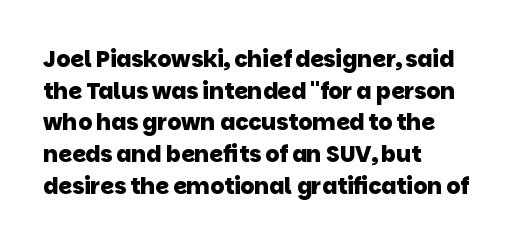
The image shows 22 px bold type; set left-aligned, normal line spacing (1.44x), normal letter spacing, not underlined.
